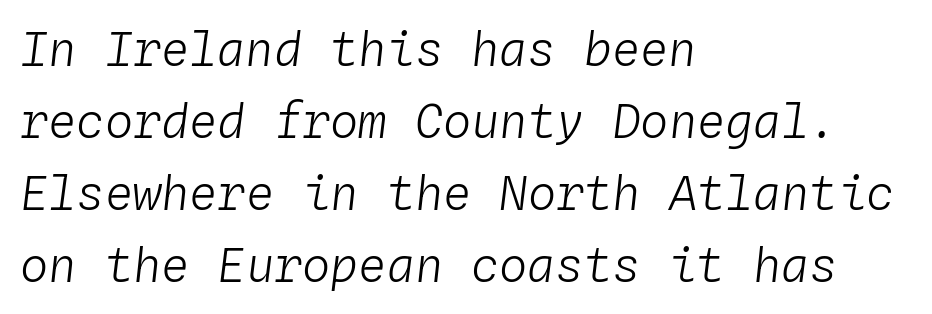
The image shows 47 px light type, italic (leaning right), monospaced; set left-aligned, normal line spacing (1.53x), normal letter spacing, not underlined; low stroke contrast and a medium x-height.
